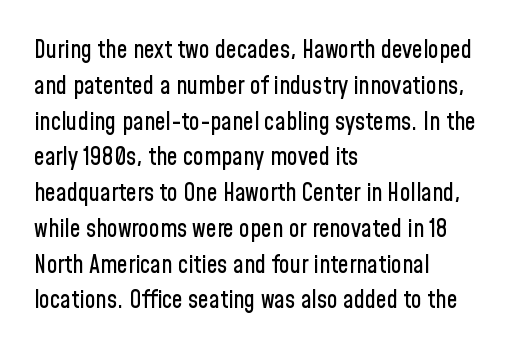
Summary of vertical rhythm: regular, with standard interline spacing. Is the block centered? No — it sits flush against the left margin. Nobody drew a line under any word here. Unlike italic type, these characters show no tilt at all.
